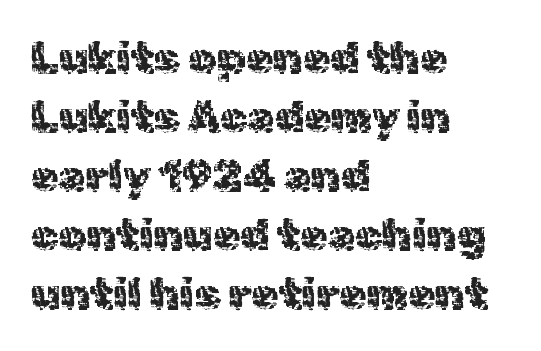
{"serif": "no", "italic": "no", "width": "normal", "x_height": "medium", "monospaced": "no", "underline": "no", "align": "left", "line_spacing": "normal", "line_spacing_ratio": 1.34, "letter_spacing": "normal", "letter_spacing_em": 0.0, "glyph_px": 44}
